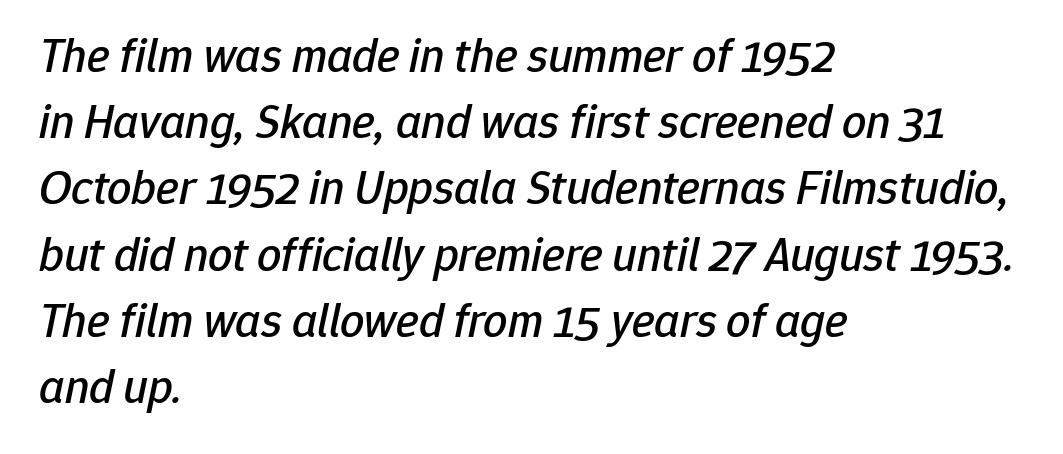
{"italic": "yes", "lean": "right", "slant_degrees": 12, "width": "normal", "stroke_contrast": "low", "x_height": "medium", "monospaced": "no", "underline": "no", "align": "left", "line_spacing": "normal", "line_spacing_ratio": 1.38, "letter_spacing": "normal", "letter_spacing_em": 0.0, "glyph_px": 48}
